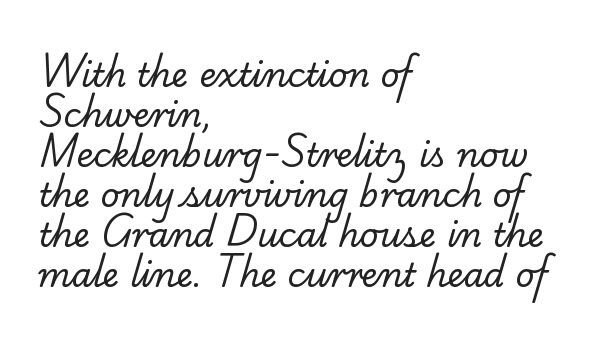
Does extra space separate the letters? No, they use regular spacing. The paragraph has a hard left edge and a soft right edge. The font sits on the lighter half of the weight spectrum, regular included.
